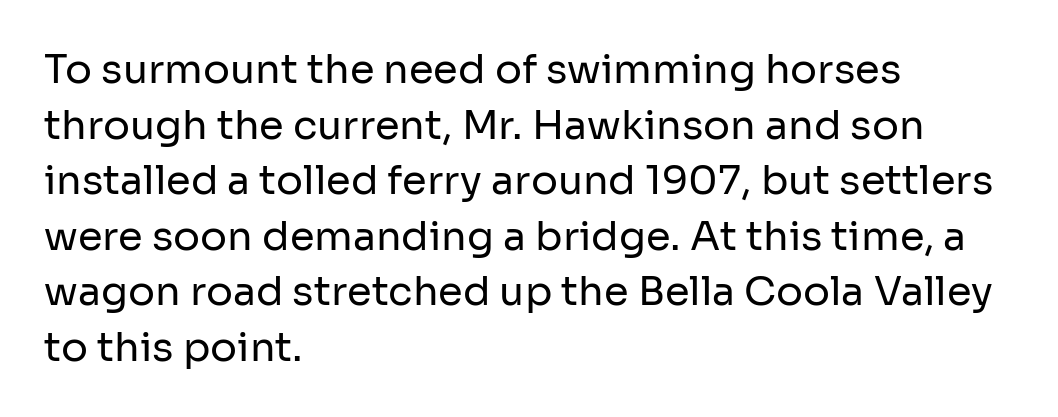
{"serif": "no", "italic": "no", "bold": "no", "weight": "regular", "width": "normal", "stroke_contrast": "low", "x_height": "medium", "monospaced": "no", "underline": "no", "align": "left", "line_spacing": "normal", "line_spacing_ratio": 1.39, "letter_spacing": "normal", "letter_spacing_em": 0.0, "glyph_px": 40}
